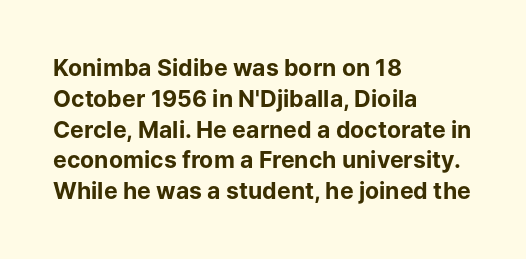
Q: Is the text bold? A: Yes.
Q: Is the text italic (slanted)? A: No, it is upright.
Q: Is the text underlined? A: No.
Q: How is the paragraph aligned? A: Left-aligned.
Q: Is the spacing between letters normal or unusually wide? A: Normal.
Q: Is the spacing between lines tight, normal or loose? A: Normal.
